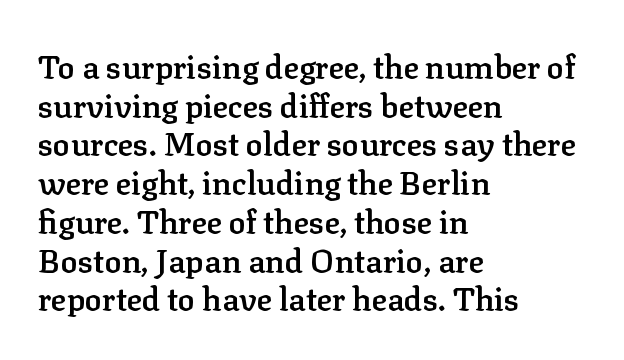
The image shows 32 px semibold serif type, upright; set left-aligned, line spacing 1.21x, normal letter spacing, not underlined; low stroke contrast and a medium x-height.
